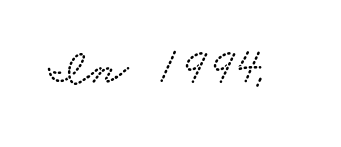
Q: Is the typeface a serif or a sans-serif typeface? A: Serif.
Q: Is the text underlined? A: No.
Q: Is the spacing between letters normal or unusually wide? A: Normal.
Q: Width (condensed, normal, or wide)? A: Wide.
Q: Stroke contrast? A: Low.
Q: x-height? A: Small.
Q: Monospaced? A: No.
